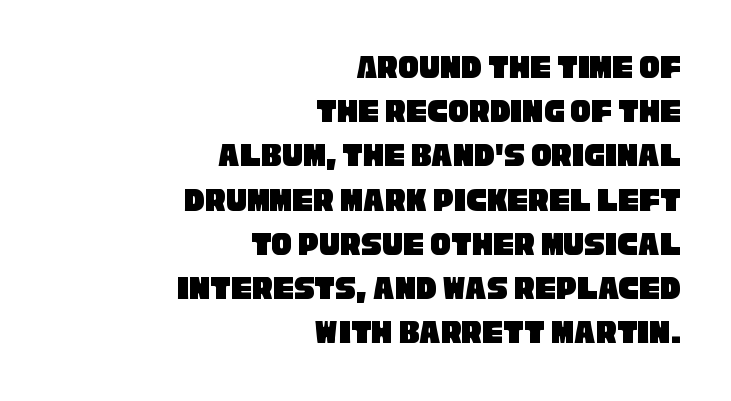
The image shows 34 px condensed sans-serif type; set right-aligned, normal line spacing (1.3x), normal letter spacing, not underlined; low stroke contrast and a large x-height.
